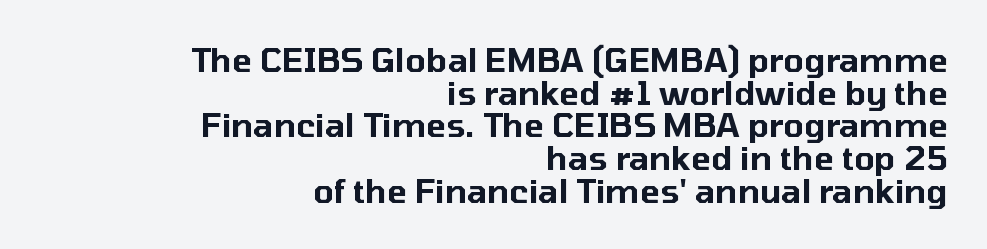
The image shows 33 px sans-serif type, upright; set right-aligned, tight line spacing (0.99x), normal letter spacing, not underlined; low stroke contrast and a medium x-height.
